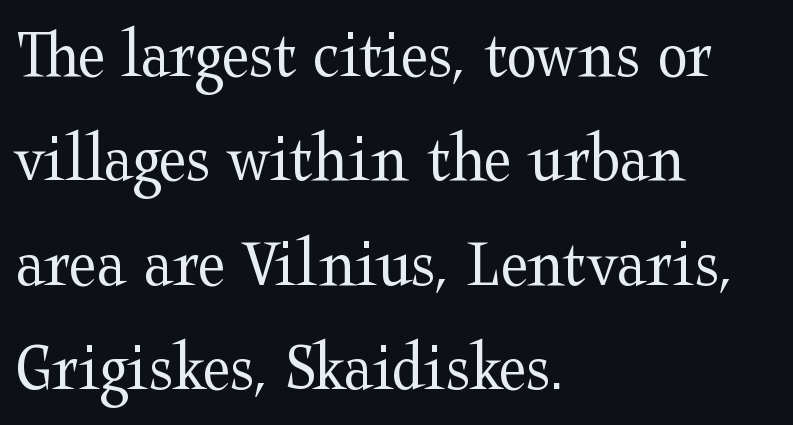
Q: Is the text bold? A: No.
Q: Is the text italic (slanted)? A: No, it is upright.
Q: Is the typeface a serif or a sans-serif typeface? A: Serif.
Q: Is the text underlined? A: No.
Q: How is the paragraph aligned? A: Left-aligned.
Q: Is the spacing between letters normal or unusually wide? A: Normal.
Q: Is the spacing between lines tight, normal or loose? A: Normal.
Q: Width (condensed, normal, or wide)? A: Wide.
Q: Stroke contrast? A: Medium.
Q: x-height? A: Medium.
Q: Monospaced? A: No.
